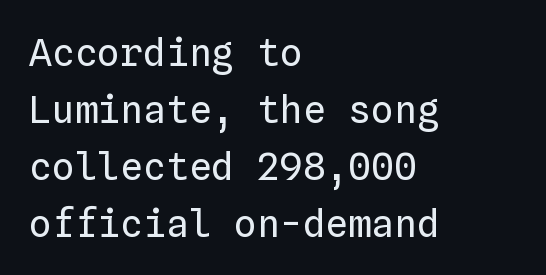
Q: Is the text bold? A: No.
Q: Is the text italic (slanted)? A: No, it is upright.
Q: Is the text underlined? A: No.
Q: How is the paragraph aligned? A: Left-aligned.
Q: Is the spacing between letters normal or unusually wide? A: Normal.
Q: Is the spacing between lines tight, normal or loose? A: Normal.
Q: Width (condensed, normal, or wide)? A: Normal.
Q: Stroke contrast? A: Low.
Q: x-height? A: Medium.
Q: Monospaced? A: Yes.
